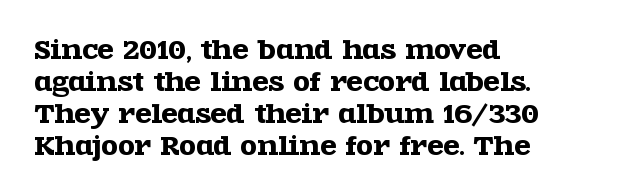
Q: Is the text italic (slanted)? A: No, it is upright.
Q: Is the text underlined? A: No.
Q: How is the paragraph aligned? A: Left-aligned.
Q: Is the spacing between letters normal or unusually wide? A: Normal.
Q: Is the spacing between lines tight, normal or loose? A: Normal.
